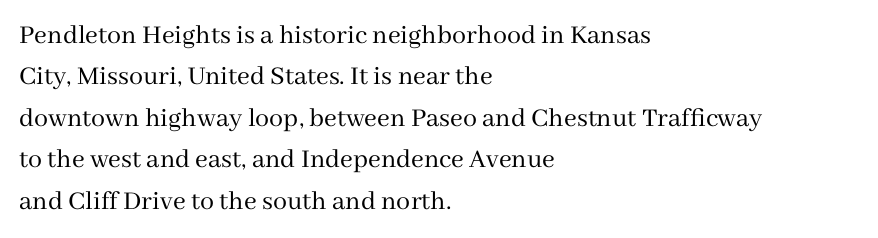
The image shows 28 px regular-weight serif type, upright; set left-aligned, normal line spacing (1.48x), normal letter spacing, not underlined; medium stroke contrast and a medium x-height.
